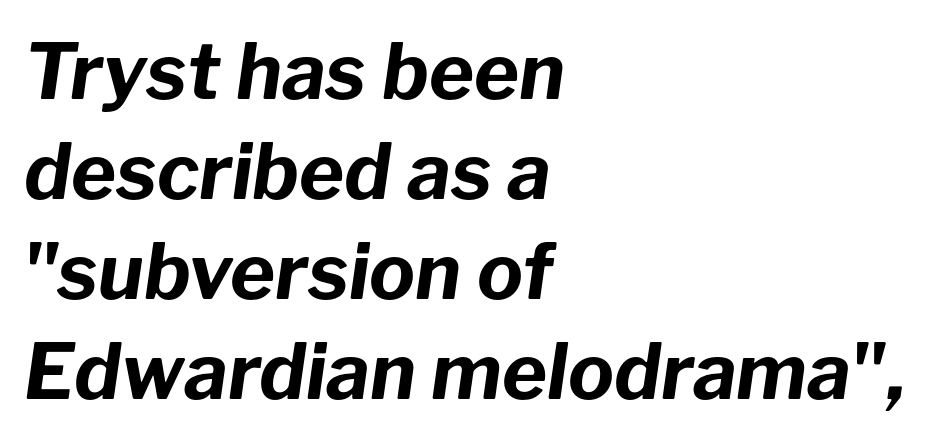
{"italic": "yes", "lean": "right", "slant_degrees": 8, "bold": "yes", "weight": "bold", "width": "normal", "stroke_contrast": "low", "x_height": "medium", "monospaced": "no", "underline": "no", "align": "left", "line_spacing": "normal", "line_spacing_ratio": 1.3, "letter_spacing": "normal", "letter_spacing_em": 0.0, "glyph_px": 77}
